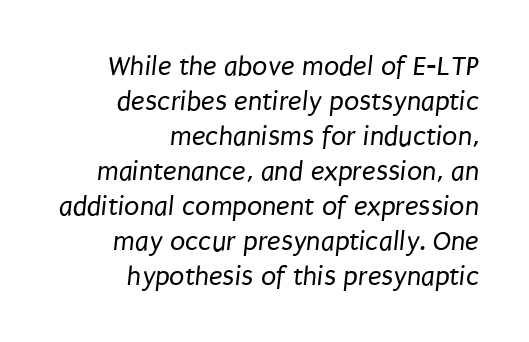
The image shows 28 px regular-weight, condensed sans-serif type; set right-aligned, normal line spacing (1.25x), normal letter spacing, not underlined; low stroke contrast and a large x-height.
